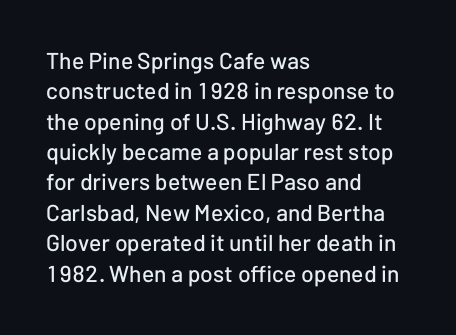
{"italic": "no", "underline": "no", "align": "left", "line_spacing": "normal", "line_spacing_ratio": 1.32, "letter_spacing": "normal", "letter_spacing_em": 0.0, "glyph_px": 23}
